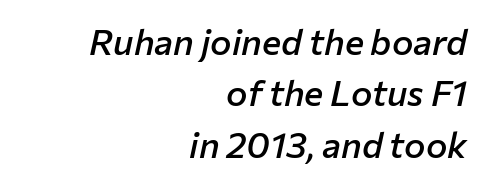
The image shows 36 px semibold type, italic (leaning right); set right-aligned, normal line spacing (1.43x), normal letter spacing, not underlined; low stroke contrast and a medium x-height.
